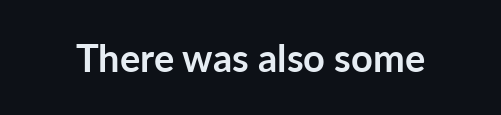
{"serif": "no", "italic": "no", "bold": "yes", "weight": "semibold", "width": "normal", "stroke_contrast": "low", "x_height": "medium", "monospaced": "no", "underline": "no", "letter_spacing": "normal", "letter_spacing_em": 0.0, "glyph_px": 38}
